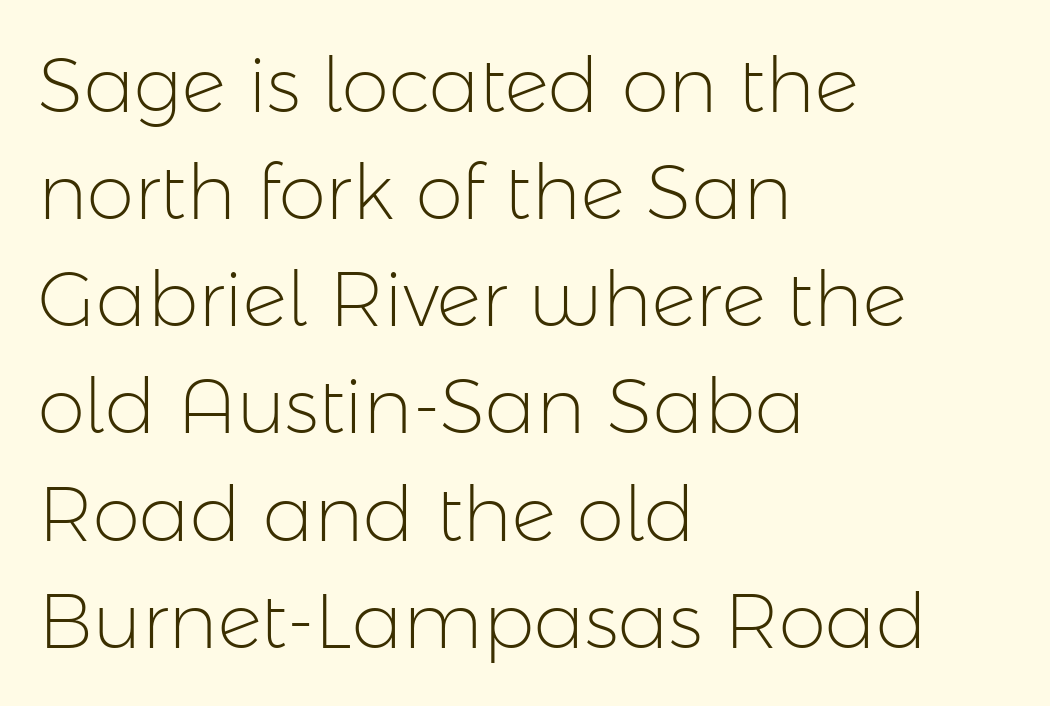
Q: Is the text bold? A: No.
Q: Is the text italic (slanted)? A: No, it is upright.
Q: Is the typeface a serif or a sans-serif typeface? A: Sans-serif.
Q: Is the text underlined? A: No.
Q: How is the paragraph aligned? A: Left-aligned.
Q: Is the spacing between letters normal or unusually wide? A: Normal.
Q: Is the spacing between lines tight, normal or loose? A: Normal.
Q: Width (condensed, normal, or wide)? A: Normal.
Q: Stroke contrast? A: Low.
Q: x-height? A: Medium.
Q: Monospaced? A: No.
